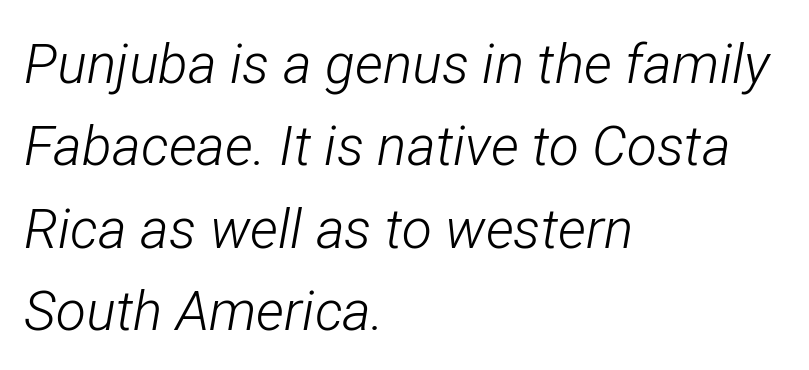
{"italic": "yes", "lean": "right", "slant_degrees": 12, "bold": "no", "weight": "light", "width": "condensed", "stroke_contrast": "low", "x_height": "medium", "monospaced": "no", "underline": "no", "align": "left", "line_spacing": "normal", "line_spacing_ratio": 1.5, "letter_spacing": "normal", "letter_spacing_em": 0.0, "glyph_px": 55}
